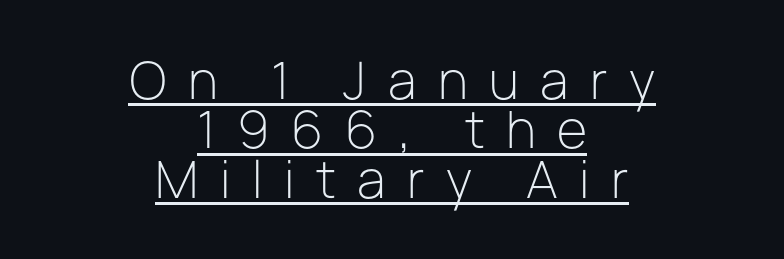
Q: Is the text bold? A: No.
Q: Is the text italic (slanted)? A: No, it is upright.
Q: Is the typeface a serif or a sans-serif typeface? A: Sans-serif.
Q: Is the text underlined? A: Yes.
Q: How is the paragraph aligned? A: Centered.
Q: Is the spacing between letters normal or unusually wide? A: Unusually wide.
Q: Is the spacing between lines tight, normal or loose? A: Tight.
Q: Width (condensed, normal, or wide)? A: Normal.
Q: Stroke contrast? A: Low.
Q: x-height? A: Medium.
Q: Monospaced? A: No.
